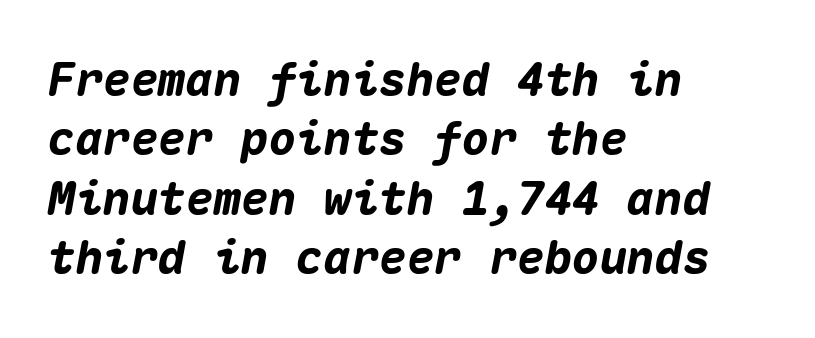
The image shows 46 px heavy type, italic (leaning right), monospaced; set left-aligned, normal line spacing (1.29x), normal letter spacing, not underlined; medium stroke contrast and a medium x-height.
